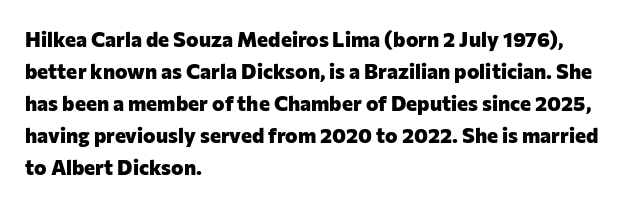
{"italic": "no", "bold": "yes", "underline": "no", "align": "left", "line_spacing": "normal", "line_spacing_ratio": 1.52, "letter_spacing": "normal", "letter_spacing_em": 0.0, "glyph_px": 21}
